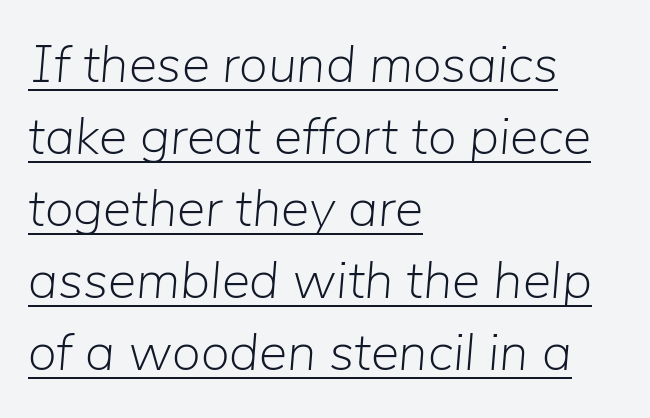
The lines sit at an ordinary, default distance from one another. A typographer would call this underscored text. The letters advance in unequal steps, a hallmark of proportional type. Compared with a typical body face, this is equally light or lighter still. Nothing unusual about the tracking: characters are spaced as the font intends. If you drew a line through each stem, it would be angled.
